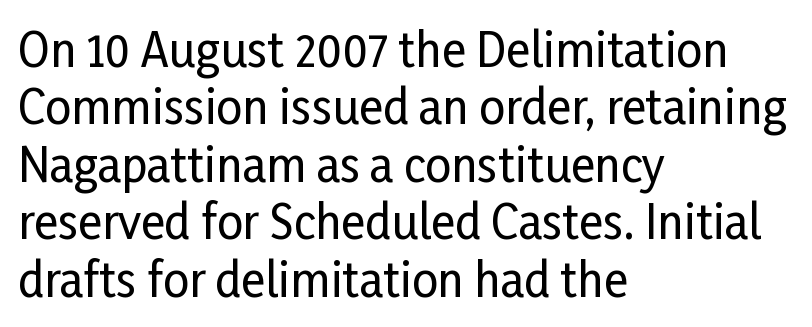
Q: Is the text italic (slanted)? A: No, it is upright.
Q: Is the typeface a serif or a sans-serif typeface? A: Sans-serif.
Q: Is the text underlined? A: No.
Q: How is the paragraph aligned? A: Left-aligned.
Q: Is the spacing between letters normal or unusually wide? A: Normal.
Q: Is the spacing between lines tight, normal or loose? A: Normal.
Q: Width (condensed, normal, or wide)? A: Condensed.
Q: Stroke contrast? A: Low.
Q: x-height? A: Medium.
Q: Monospaced? A: No.
